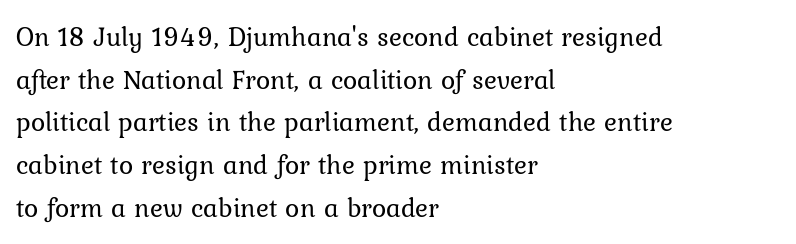
The ragged edge is on the right, which tells us the setting is flush left. Vertical strokes here are truly vertical. Heaviness? Minimal to ordinary, like unemphasized prose. Lines of text with bare space underneath.
